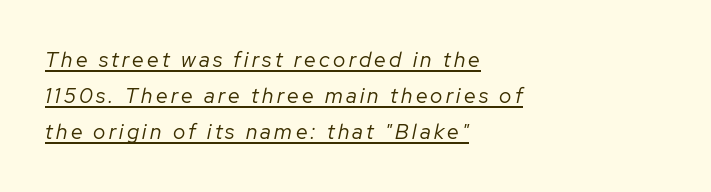
Q: Is the text bold? A: No.
Q: Is the text italic (slanted)? A: Yes, it leans right by about 12 degrees.
Q: Is the text underlined? A: Yes.
Q: How is the paragraph aligned? A: Left-aligned.
